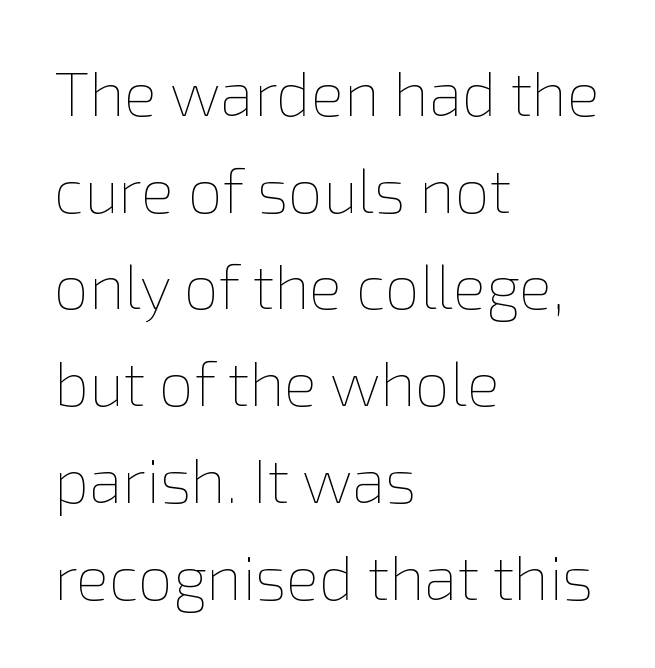
Q: Is the text bold? A: No.
Q: Is the text italic (slanted)? A: No, it is upright.
Q: Is the text underlined? A: No.
Q: How is the paragraph aligned? A: Left-aligned.
Q: Is the spacing between letters normal or unusually wide? A: Normal.
Q: Is the spacing between lines tight, normal or loose? A: Normal.
Q: Width (condensed, normal, or wide)? A: Normal.
Q: x-height? A: Medium.
Q: Monospaced? A: No.
